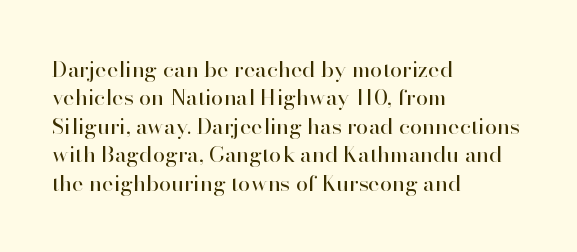
The image shows 22 px text type, upright; set left-aligned, normal line spacing (1.29x), normal letter spacing, not underlined.
